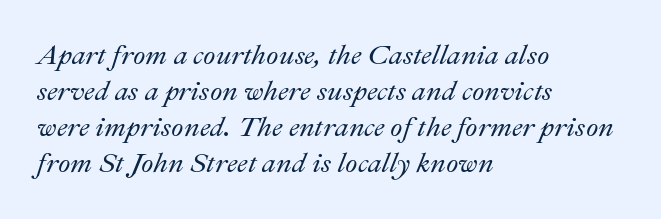
The image shows 28 px text type, italic (leaning right); set left-aligned, normal line spacing (1.29x), normal letter spacing, not underlined; medium stroke contrast and a small x-height.
